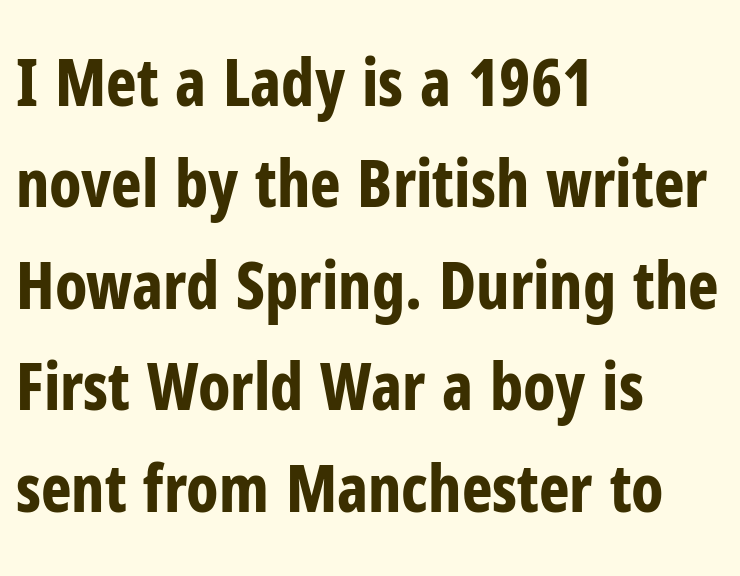
This is sans-serif lettering, the kind often seen on screens and signage. In terms of leading, this rendering sits right in the middle. Character widths vary here, with narrow letters taking less room than wide ones. Plenty of ink on the page — the face is bold.
